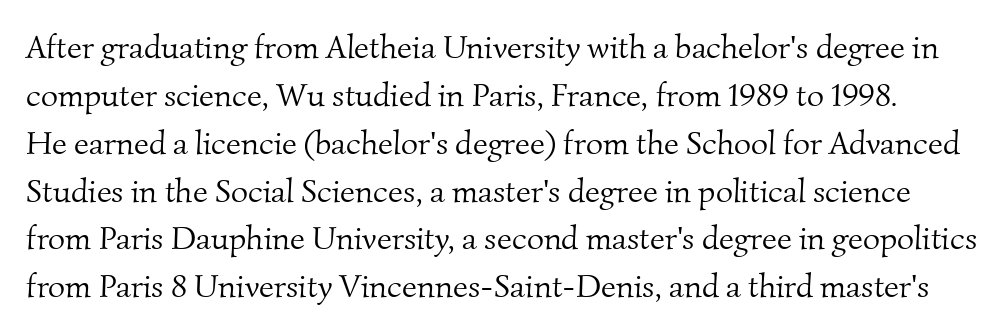
The line texture is even and compact thanks to regular tracking. Letters have the restrained weight of plain body copy at most. Line spacing here is normal. The typeface chosen for these lines features serifs.
